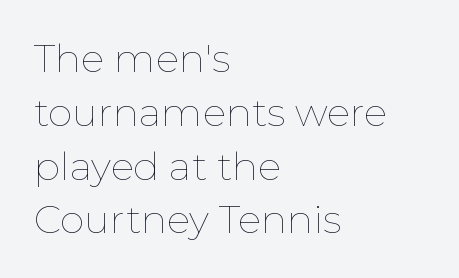
{"italic": "no", "bold": "no", "weight": "thin", "width": "normal", "stroke_contrast": "low", "x_height": "medium", "monospaced": "no", "underline": "no", "align": "left", "line_spacing": "normal", "line_spacing_ratio": 1.38, "letter_spacing": "normal", "letter_spacing_em": 0.0, "glyph_px": 39}
